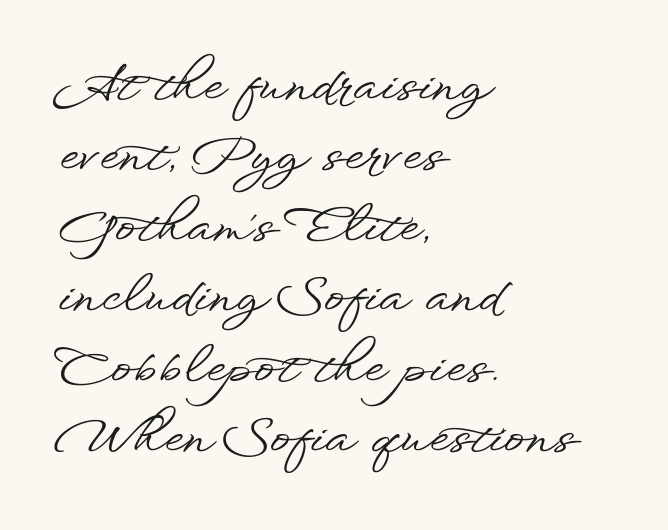
{"serif": "no", "width": "wide", "stroke_contrast": "low", "x_height": "small", "monospaced": "no", "underline": "no", "align": "left", "line_spacing": "normal", "line_spacing_ratio": 1.41, "letter_spacing": "normal", "letter_spacing_em": 0.0, "glyph_px": 50}
